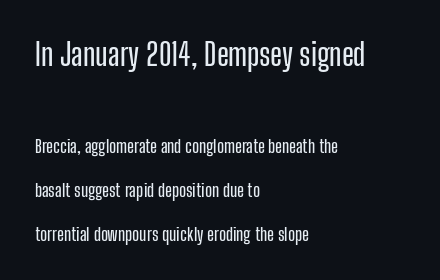
The image shows 31 px condensed sans-serif type, upright; set left-aligned, loose line spacing (2.43x), normal letter spacing, not underlined; the first (top) block is 1.72x larger; low stroke contrast and a medium x-height.
